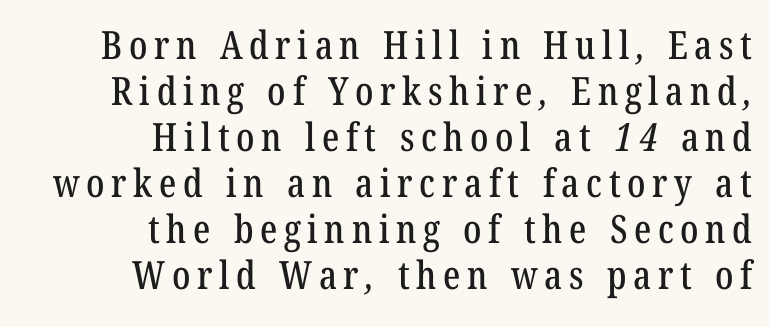
The image shows 39 px condensed serif type; set right-aligned, line spacing 1.18x, not underlined; low stroke contrast and a medium x-height.
